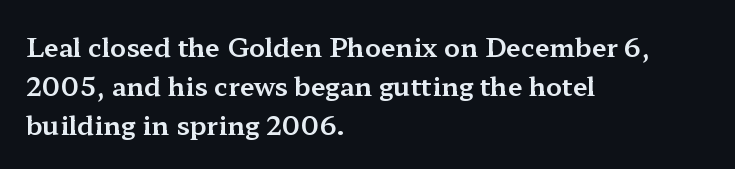
The compositor pushed each line to the left boundary. Every stem runs plumb, perpendicular to the baseline. This sample keeps an unexceptional amount of space between lines. Here the glyphs are tracked normally, forming tight word shapes. Descender tails drop into unmarked territory.
